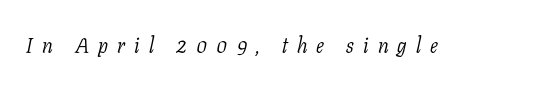
Q: Is the text bold? A: No.
Q: Is the text italic (slanted)? A: Yes, it leans right by about 11 degrees.
Q: Is the text underlined? A: No.
Q: Is the spacing between letters normal or unusually wide? A: Unusually wide.
